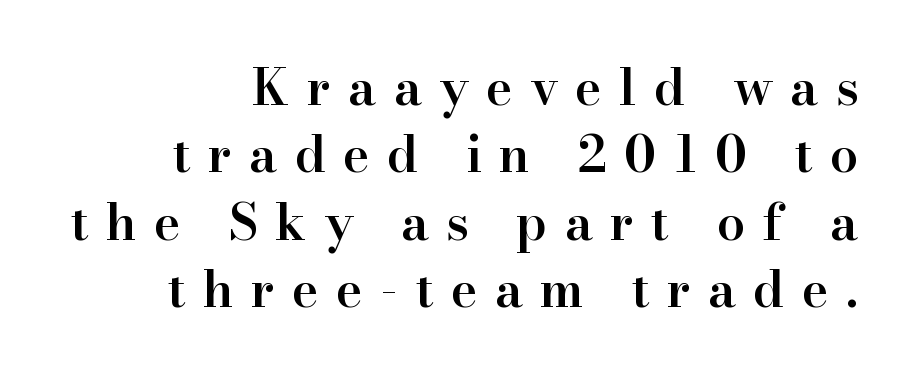
Looks like regular typesetting: each glyph gets only the width it needs. The glyphs in this specimen are seriffed. When letters stand straight like this, we call the style roman or upright. On the weight axis this lands at semibold, roughly 600.
